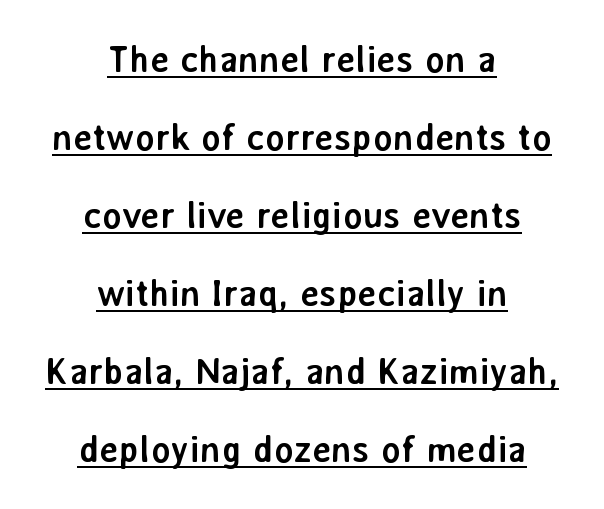
The image shows 37 px semibold sans-serif type, upright; set centered, loose line spacing (2.11x), normal letter spacing, underlined; low stroke contrast and a medium x-height.
